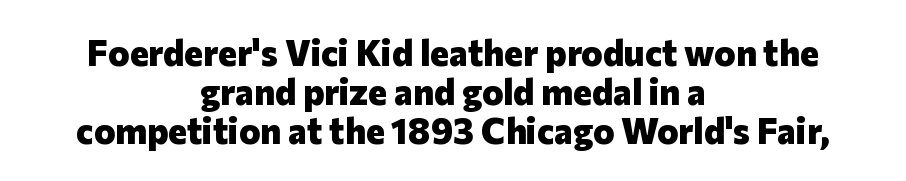
The image shows 36 px heavy sans-serif type, upright; set centered, tight line spacing (1.08x), normal letter spacing, not underlined; low stroke contrast and a medium x-height.
